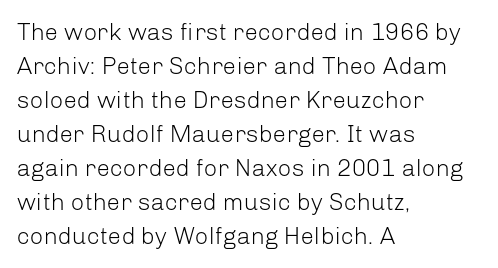
Q: Is the text bold? A: No.
Q: Is the text italic (slanted)? A: No, it is upright.
Q: Is the text underlined? A: No.
Q: How is the paragraph aligned? A: Left-aligned.
Q: Is the spacing between letters normal or unusually wide? A: Normal.
Q: Is the spacing between lines tight, normal or loose? A: Normal.
